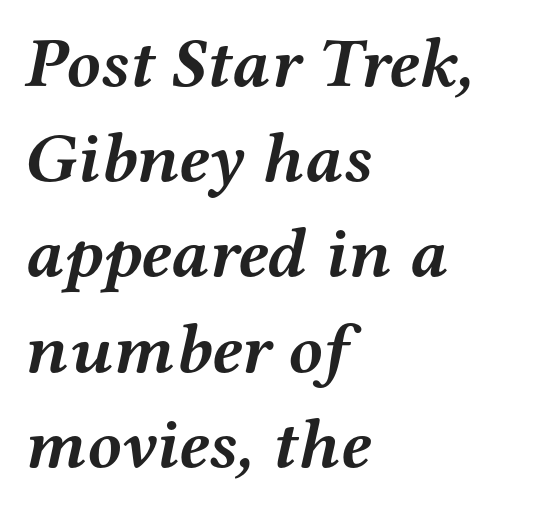
{"serif": "yes", "italic": "yes", "lean": "right", "slant_degrees": 12, "bold": "yes", "weight": "semibold", "width": "wide", "stroke_contrast": "medium", "x_height": "medium", "monospaced": "no", "underline": "no", "align": "left", "line_spacing": "normal", "line_spacing_ratio": 1.36, "letter_spacing": "normal", "letter_spacing_em": 0.0, "glyph_px": 70}
